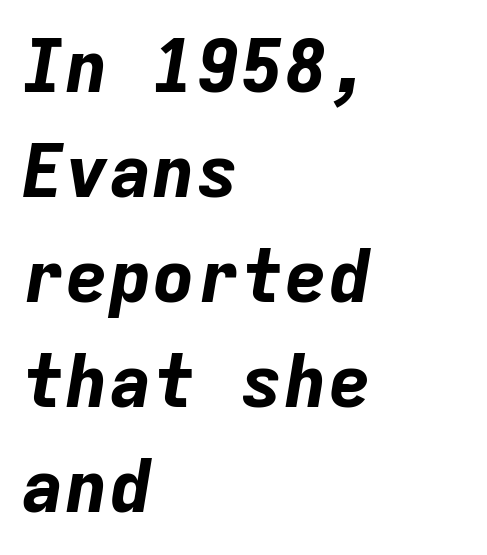
The image shows 73 px bold type, italic (leaning right), monospaced; set left-aligned, normal line spacing (1.44x), normal letter spacing, not underlined; low stroke contrast and a medium x-height.
